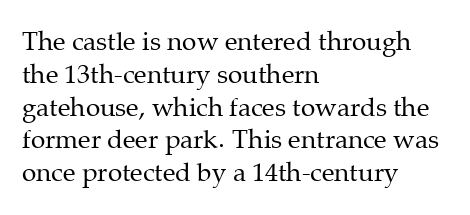
Q: Is the text bold? A: No.
Q: Is the text italic (slanted)? A: No, it is upright.
Q: Is the text underlined? A: No.
Q: How is the paragraph aligned? A: Left-aligned.
Q: Is the spacing between letters normal or unusually wide? A: Normal.
Q: Is the spacing between lines tight, normal or loose? A: Normal.
